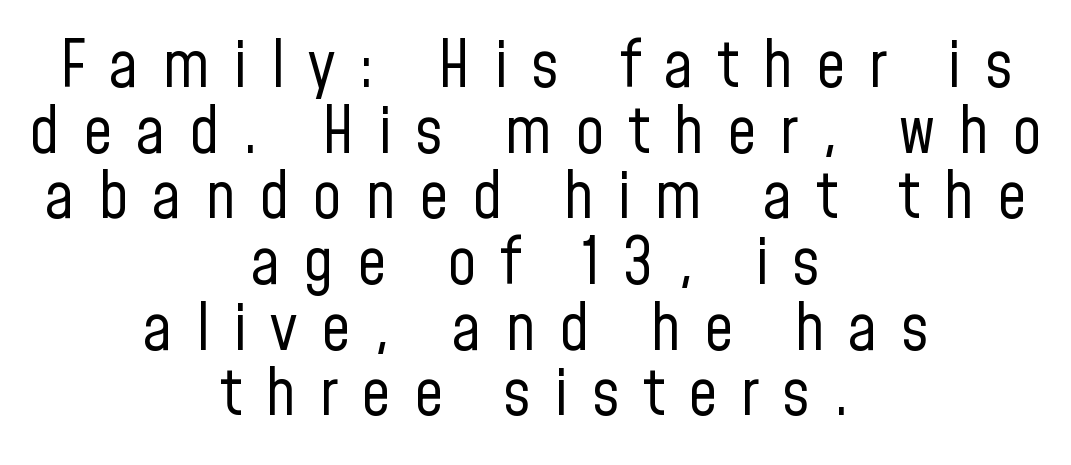
Q: Is the text bold? A: No.
Q: Is the text italic (slanted)? A: No, it is upright.
Q: Is the typeface a serif or a sans-serif typeface? A: Sans-serif.
Q: Is the text underlined? A: No.
Q: How is the paragraph aligned? A: Centered.
Q: Is the spacing between letters normal or unusually wide? A: Unusually wide.
Q: Is the spacing between lines tight, normal or loose? A: Tight.
Q: Width (condensed, normal, or wide)? A: Condensed.
Q: Stroke contrast? A: Low.
Q: x-height? A: Medium.
Q: Monospaced? A: No.
